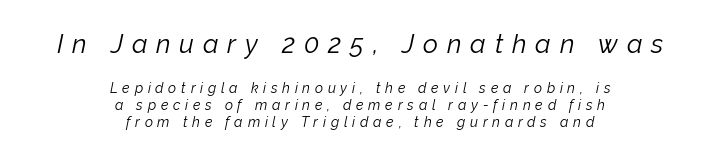
The typesetter chose a symmetrical, centered arrangement here. Typesetter's note — upper block bumped up in size, lower block left smaller. The face used here has a pronounced slope to its letters. The weight would be labelled regular, book, light, or lighter still. Short note: letters widely spaced. The baseline area is clear.
